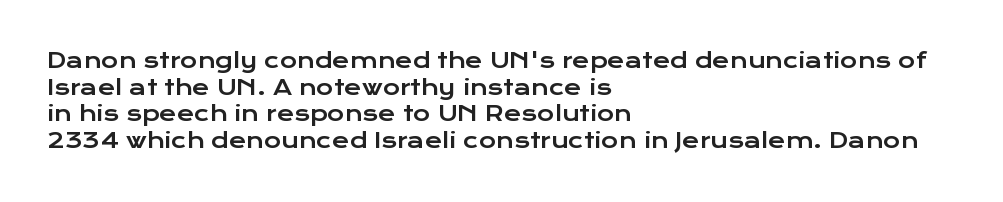
Successive baselines arrive at the customary interval. The space directly below the letters is spotless. The face used here is rendered with its standard letterfit. The rendering anchors every line to the left-hand side.
